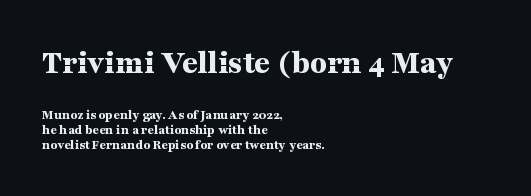
Q: Is the text bold? A: Yes.
Q: Is the text italic (slanted)? A: No, it is upright.
Q: Is the typeface a serif or a sans-serif typeface? A: Serif.
Q: Is the text underlined? A: No.
Q: How is the paragraph aligned? A: Left-aligned.
Q: Is the spacing between letters normal or unusually wide? A: Normal.
Q: Is the spacing between lines tight, normal or loose? A: Tight.
Q: Which block of text is set in a larger size, the first (top) or the second (bottom)? A: The first (top) one.
Q: Width (condensed, normal, or wide)? A: Wide.
Q: Stroke contrast? A: Medium.
Q: x-height? A: Medium.
Q: Monospaced? A: No.
